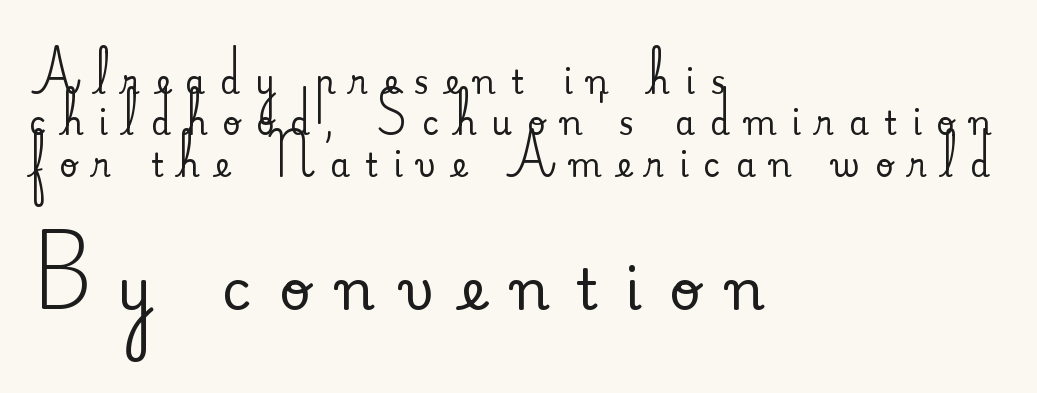
{"serif": "yes", "italic": "no", "width": "normal", "stroke_contrast": "medium", "x_height": "small", "monospaced": "no", "underline": "no", "align": "left", "line_spacing": "normal", "line_spacing_ratio": 1.29, "letter_spacing": "wide", "letter_spacing_em": 0.47, "larger_block": "second", "size_ratio": 1.75, "glyph_px": 56}
